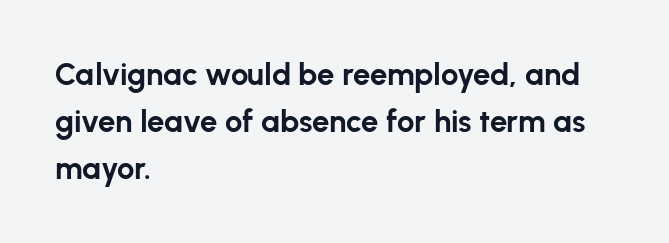
The image shows 31 px bold sans-serif type, upright; set left-aligned, normal line spacing (1.52x), normal letter spacing, not underlined; low stroke contrast and a medium x-height.
